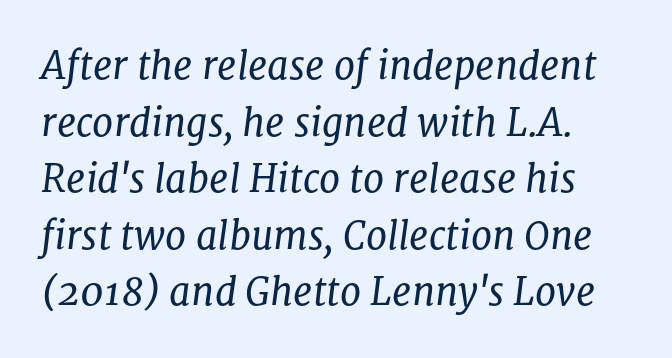
{"serif": "yes", "italic": "yes", "lean": "right", "slant_degrees": 8, "bold": "no", "weight": "regular", "width": "normal", "stroke_contrast": "low", "x_height": "medium", "monospaced": "no", "underline": "no", "line_spacing": "normal", "line_spacing_ratio": 1.49, "letter_spacing": "normal", "letter_spacing_em": 0.0, "glyph_px": 38}
